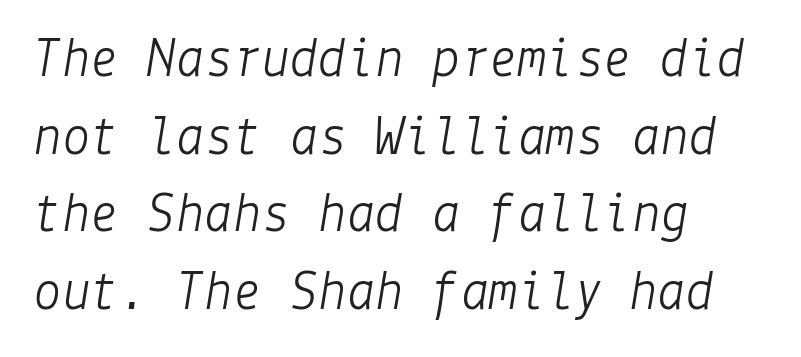
Left-aligned paragraph, ragged on the right. Counters stay open thanks to moderate or lighter strokes. The whole block is typeset with a tilt. The area under the type is left untouched.
